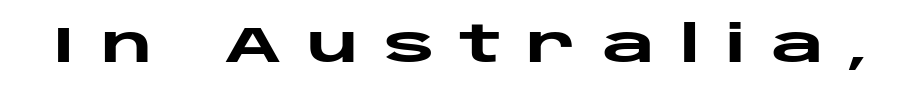
Q: Is the text bold? A: Yes.
Q: Is the text italic (slanted)? A: No, it is upright.
Q: Is the typeface a serif or a sans-serif typeface? A: Sans-serif.
Q: Is the text underlined? A: No.
Q: Is the spacing between letters normal or unusually wide? A: Unusually wide.
Q: Width (condensed, normal, or wide)? A: Wide.
Q: Stroke contrast? A: Low.
Q: x-height? A: Large.
Q: Monospaced? A: No.
